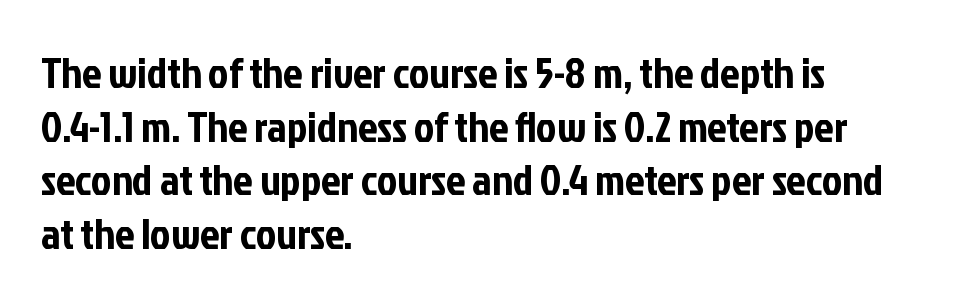
The image shows 43 px condensed sans-serif type, upright; set left-aligned, normal line spacing (1.25x), normal letter spacing, not underlined; low stroke contrast and a medium x-height.
